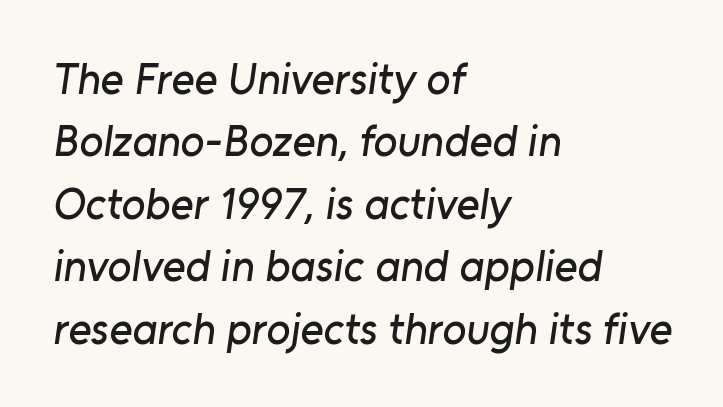
{"serif": "no", "width": "normal", "stroke_contrast": "low", "x_height": "medium", "monospaced": "no", "underline": "no", "align": "left", "line_spacing": "normal", "line_spacing_ratio": 1.42, "letter_spacing": "normal", "letter_spacing_em": 0.0, "glyph_px": 44}
